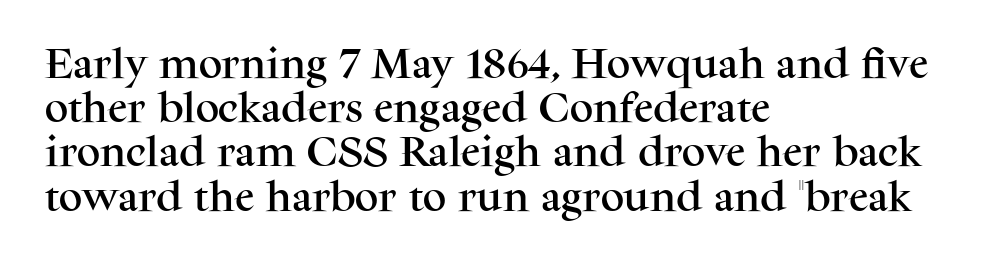
The image shows 33 px serif type, upright; set left-aligned, normal line spacing (1.34x), normal letter spacing, not underlined; medium stroke contrast and a medium x-height.
